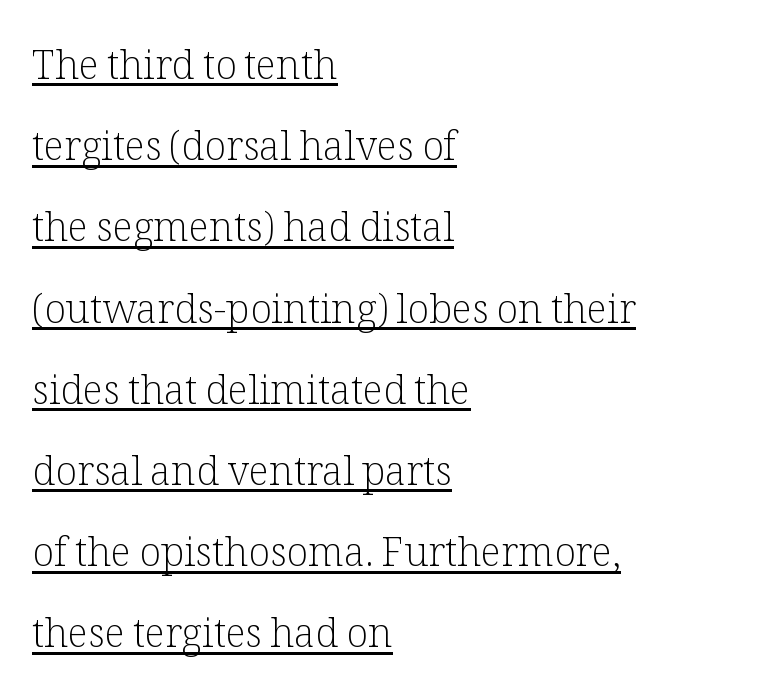
Q: Is the text bold? A: No.
Q: Is the text italic (slanted)? A: No, it is upright.
Q: Is the typeface a serif or a sans-serif typeface? A: Serif.
Q: Is the text underlined? A: Yes.
Q: How is the paragraph aligned? A: Left-aligned.
Q: Is the spacing between letters normal or unusually wide? A: Normal.
Q: Is the spacing between lines tight, normal or loose? A: Loose.
Q: Width (condensed, normal, or wide)? A: Normal.
Q: Stroke contrast? A: Low.
Q: x-height? A: Medium.
Q: Monospaced? A: No.
